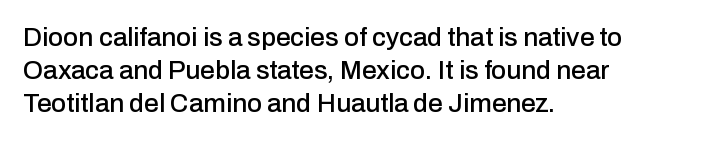
The image shows 26 px text type, upright; set left-aligned, normal line spacing (1.27x), normal letter spacing, not underlined.
